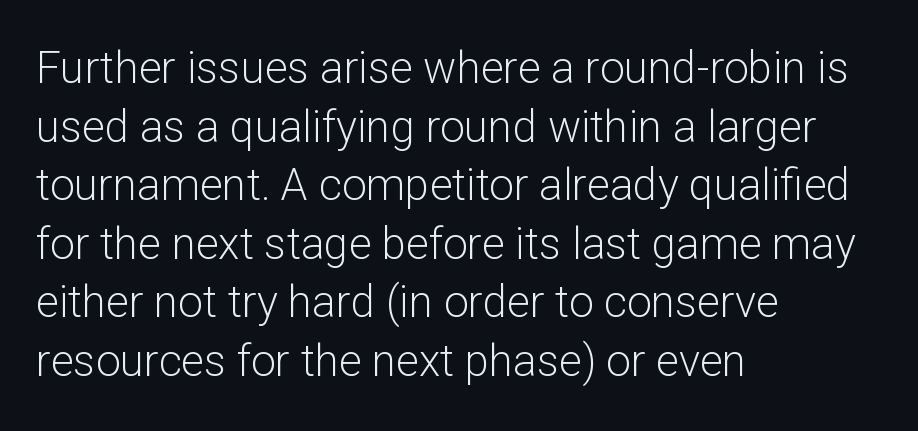
Q: Is the text bold? A: No.
Q: Is the text italic (slanted)? A: No, it is upright.
Q: Is the typeface a serif or a sans-serif typeface? A: Sans-serif.
Q: Is the text underlined? A: No.
Q: How is the paragraph aligned? A: Left-aligned.
Q: Is the spacing between letters normal or unusually wide? A: Normal.
Q: Is the spacing between lines tight, normal or loose? A: Normal.
Q: Width (condensed, normal, or wide)? A: Normal.
Q: Stroke contrast? A: Low.
Q: x-height? A: Medium.
Q: Monospaced? A: No.
